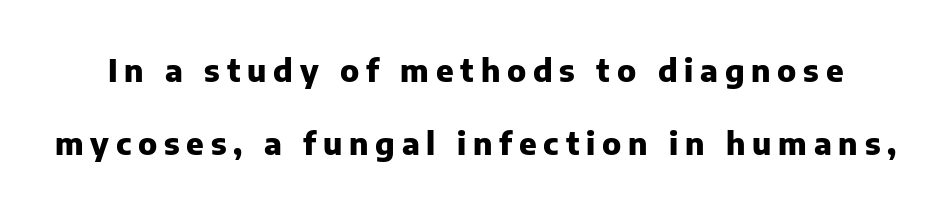
Q: Is the text bold? A: Yes.
Q: Is the text italic (slanted)? A: No, it is upright.
Q: Is the typeface a serif or a sans-serif typeface? A: Sans-serif.
Q: Is the text underlined? A: No.
Q: Is the spacing between letters normal or unusually wide? A: Unusually wide.
Q: Is the spacing between lines tight, normal or loose? A: Loose.
Q: Width (condensed, normal, or wide)? A: Normal.
Q: Stroke contrast? A: Low.
Q: x-height? A: Medium.
Q: Monospaced? A: No.
